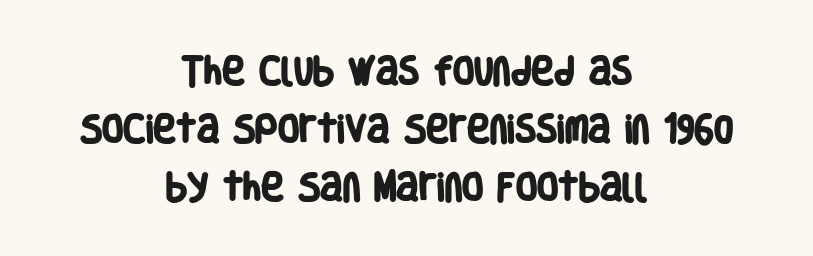
Underlining? Definitely not there. The rendering uses natural spacing where letterforms have individual widths. Alignment: centered. There is no visible air inserted between adjacent glyphs. Check where the strokes stop: nothing finishes them off — pure sans. What weight is shown? A full bold with thick strokes.
